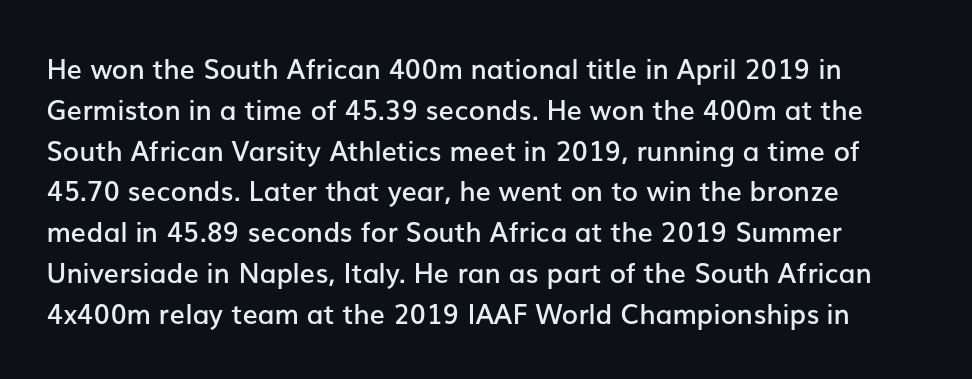
Standard letterfit; no display-style spreading of the glyphs. Just letters on the line, the space beneath them empty. In terms of posture, this sample is upright. Compared with typical paragraphs, the rows here are spaced about the same.
